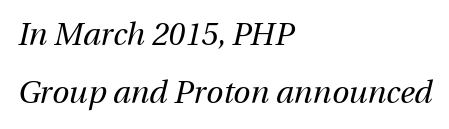
Q: Is the text bold? A: No.
Q: Is the text italic (slanted)? A: Yes, it leans right by about 12 degrees.
Q: Is the text underlined? A: No.
Q: How is the paragraph aligned? A: Left-aligned.
Q: Is the spacing between letters normal or unusually wide? A: Normal.
Q: Width (condensed, normal, or wide)? A: Normal.
Q: Stroke contrast? A: Medium.
Q: x-height? A: Medium.
Q: Monospaced? A: No.
